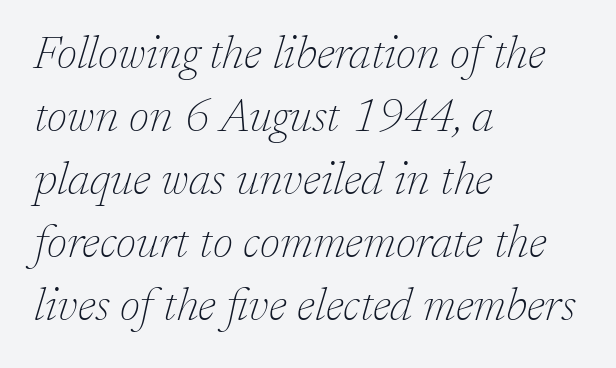
Descender tails drop into unmarked territory. Regular leading. The passage shown leans; its letterforms are oblique. On a weight scale, this lands at 450 or below. Tracking value appears to be zero — textbook default spacing. Spacing verdict: proportional, widths tailored to each character.
